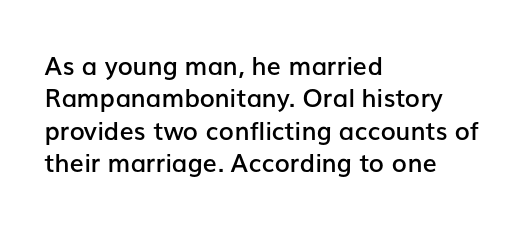
The image shows 25 px text type, upright; set left-aligned, normal line spacing (1.3x), normal letter spacing, not underlined.
